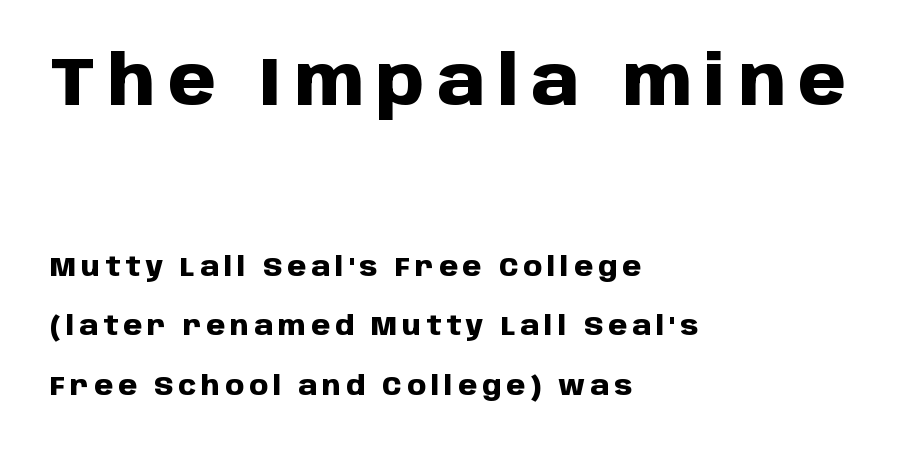
{"serif": "no", "italic": "no", "bold": "yes", "weight": "heavy", "width": "normal", "stroke_contrast": "low", "x_height": "large", "monospaced": "no", "underline": "no", "align": "left", "line_spacing": "loose", "line_spacing_ratio": 2.2, "larger_block": "first", "size_ratio": 2.52, "glyph_px": 68}
